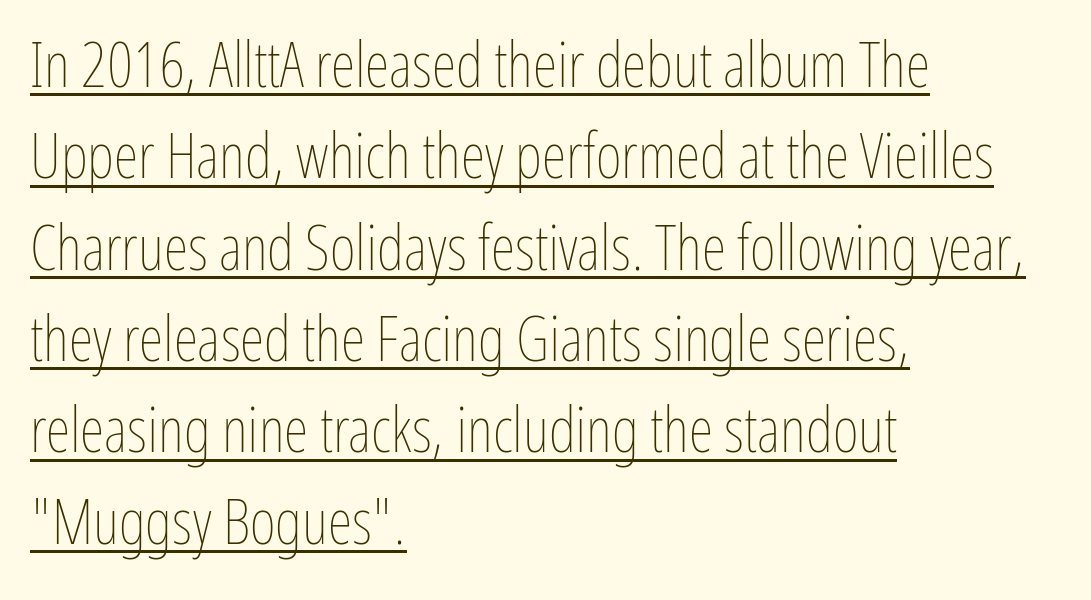
{"italic": "no", "bold": "no", "weight": "thin", "width": "condensed", "stroke_contrast": "low", "x_height": "medium", "monospaced": "no", "underline": "yes", "align": "left", "line_spacing": "normal", "line_spacing_ratio": 1.45, "letter_spacing": "normal", "letter_spacing_em": 0.0, "glyph_px": 63}
